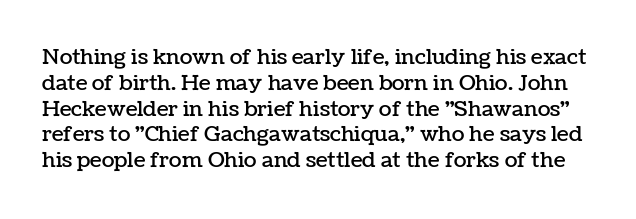
{"italic": "no", "underline": "no", "line_spacing_ratio": 1.23, "letter_spacing": "normal", "letter_spacing_em": 0.0, "glyph_px": 21}
